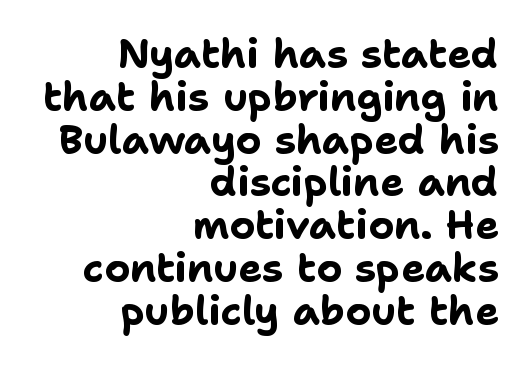
How would I describe the line gaps? Narrow and economical. The strokes are fattened all the way to bold. Think of a printed novel: that variable character pitch is what you see here. What kind of face is this? One without serifs — a sans. Leftover space on each line is placed entirely before the opening word. Quick note: not italic, upright.
